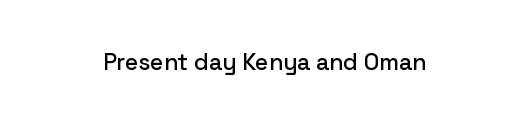
How are the letters spaced? Ordinarily, with no added tracking. The glyphs are unaccompanied by any horizontal stroke below them. When letters stand straight like this, we call the style roman or upright. These lines stack symmetrically, like a column narrowing and widening about its center.
